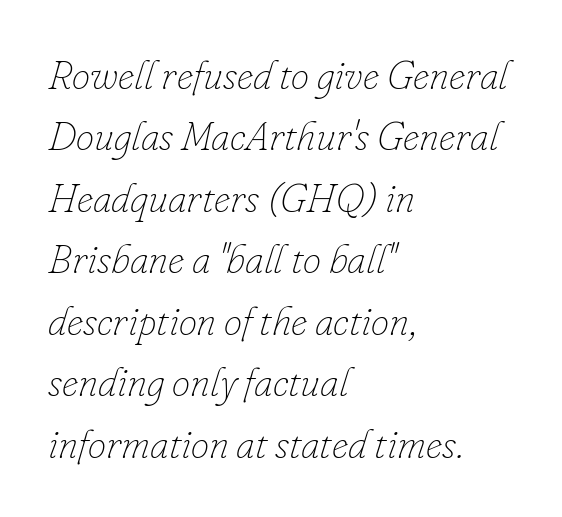
{"italic": "yes", "lean": "right", "slant_degrees": 16, "bold": "no", "weight": "thin", "width": "normal", "stroke_contrast": "low", "x_height": "small", "monospaced": "no", "underline": "no", "align": "left", "line_spacing": "normal", "line_spacing_ratio": 1.5, "letter_spacing": "normal", "letter_spacing_em": 0.0, "glyph_px": 41}
